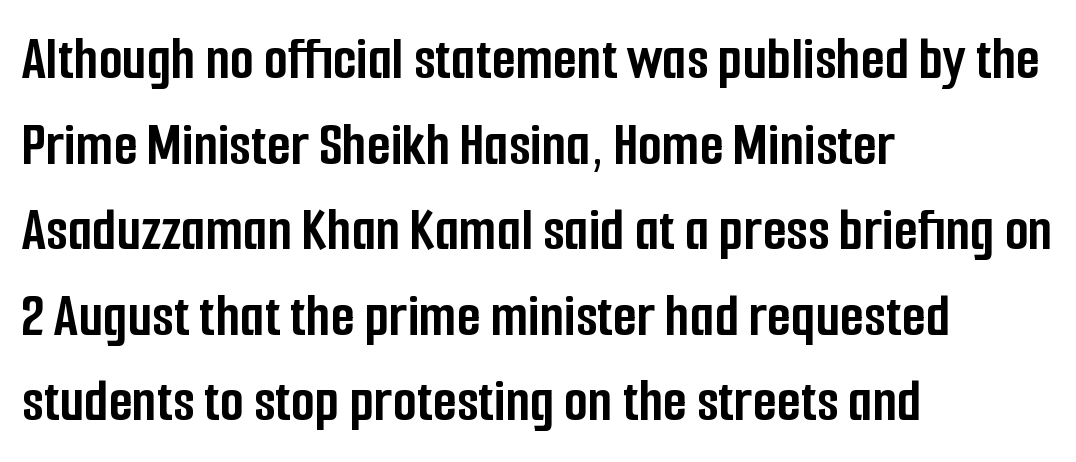
Q: Is the text bold? A: Yes.
Q: Is the text italic (slanted)? A: No, it is upright.
Q: Is the typeface a serif or a sans-serif typeface? A: Sans-serif.
Q: Is the text underlined? A: No.
Q: How is the paragraph aligned? A: Left-aligned.
Q: Is the spacing between letters normal or unusually wide? A: Normal.
Q: Is the spacing between lines tight, normal or loose? A: Normal.
Q: Width (condensed, normal, or wide)? A: Condensed.
Q: Stroke contrast? A: Low.
Q: x-height? A: Medium.
Q: Monospaced? A: No.
